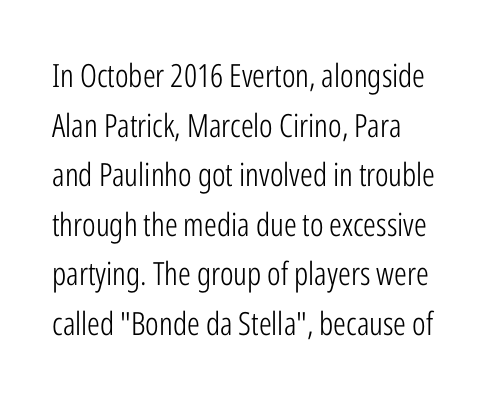
Q: Is the text bold? A: No.
Q: Is the text italic (slanted)? A: No, it is upright.
Q: Is the typeface a serif or a sans-serif typeface? A: Sans-serif.
Q: Is the text underlined? A: No.
Q: How is the paragraph aligned? A: Left-aligned.
Q: Is the spacing between letters normal or unusually wide? A: Normal.
Q: Is the spacing between lines tight, normal or loose? A: Normal.
Q: Width (condensed, normal, or wide)? A: Condensed.
Q: Stroke contrast? A: Low.
Q: x-height? A: Medium.
Q: Monospaced? A: No.
